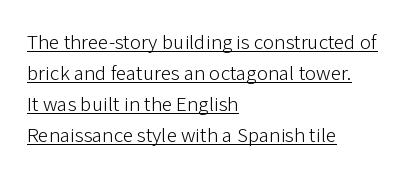
{"italic": "no", "bold": "no", "underline": "yes", "align": "left", "line_spacing": "normal", "line_spacing_ratio": 1.47, "letter_spacing": "normal", "letter_spacing_em": 0.0, "glyph_px": 21}
